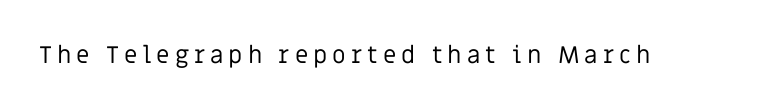
Q: Is the text bold? A: No.
Q: Is the text italic (slanted)? A: No, it is upright.
Q: Is the text underlined? A: No.
Q: Is the spacing between letters normal or unusually wide? A: Unusually wide.
